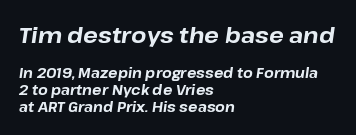
{"italic": "yes", "lean": "right", "slant_degrees": 8, "bold": "yes", "underline": "no", "align": "left", "line_spacing_ratio": 1.2, "letter_spacing": "normal", "letter_spacing_em": 0.0, "larger_block": "first", "size_ratio": 1.57, "glyph_px": 22}
